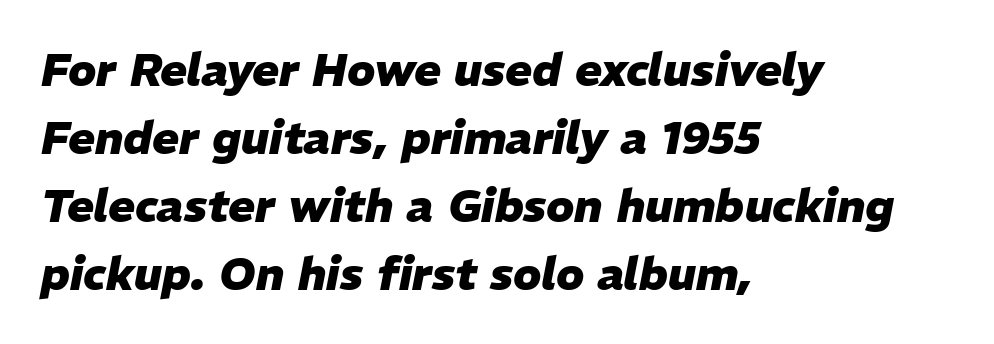
Note the varied advance widths — an 'i' is clearly narrower than an 'm'. Every character sits at an angle, as italics do. Leading matches the norm, producing a regular column. The font is running at its bold setting. The face used here is rendered with its standard letterfit.
